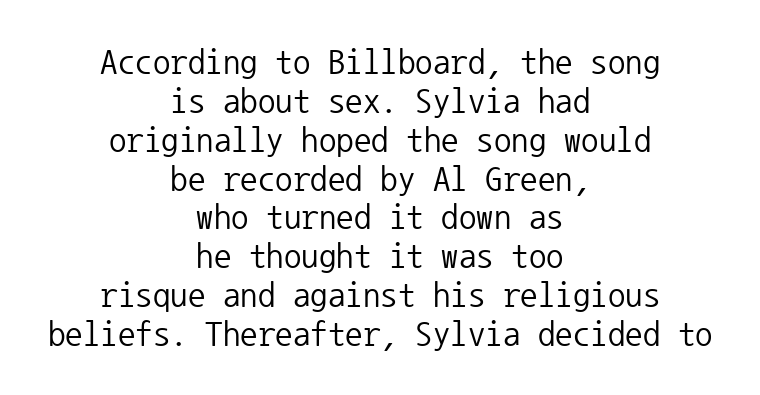
You could count columns in this text — the font is strictly monospaced. What stands out about the letter spacing? Nothing — it is the standard amount. Rows of type sit shoulder to shoulder in the vertical direction. No chunkiness to these letters — they're not bold. Typographically, this falls in the sans-serif category.
